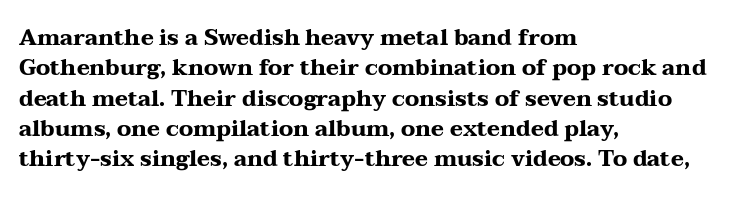
Q: Is the text bold? A: Yes.
Q: Is the text italic (slanted)? A: No, it is upright.
Q: Is the text underlined? A: No.
Q: How is the paragraph aligned? A: Left-aligned.
Q: Is the spacing between letters normal or unusually wide? A: Normal.
Q: Is the spacing between lines tight, normal or loose? A: Normal.
